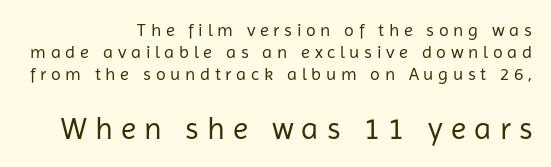
The image shows 31 px regular-weight sans-serif type, upright; set right-aligned, line spacing 1.23x, unusually wide letter spacing (+0.26 em), not underlined; the second (bottom) block is 1.72x larger; low stroke contrast and a medium x-height.
